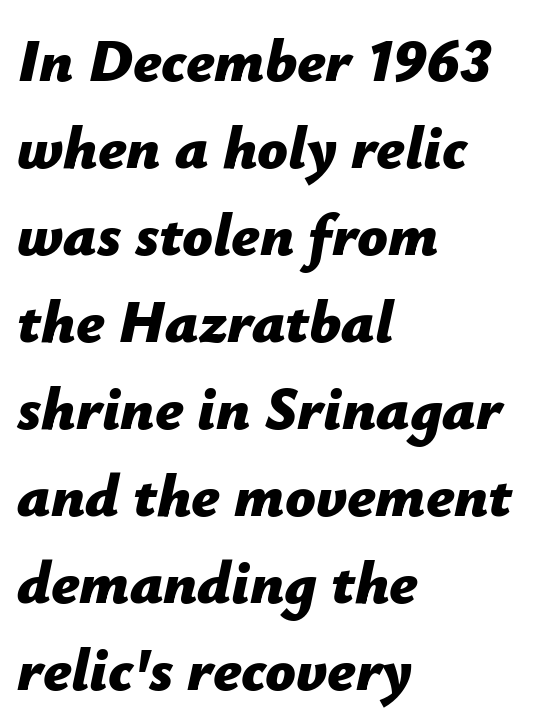
The ragged edge is on the right, which tells us the setting is flush left. Unmarked baselines from the first word to the last. Character widths vary here, with narrow letters taking less room than wide ones. What weight is shown? A full bold with thick strokes. The font's italic variant was chosen for this text.
